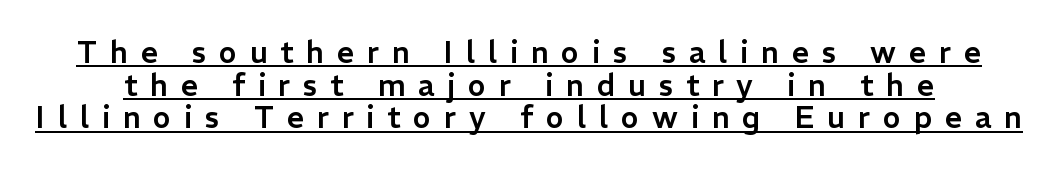
{"serif": "no", "italic": "no", "width": "normal", "stroke_contrast": "low", "x_height": "medium", "monospaced": "no", "underline": "yes", "line_spacing": "tight", "line_spacing_ratio": 1.09, "letter_spacing": "wide", "letter_spacing_em": 0.43, "glyph_px": 30}
